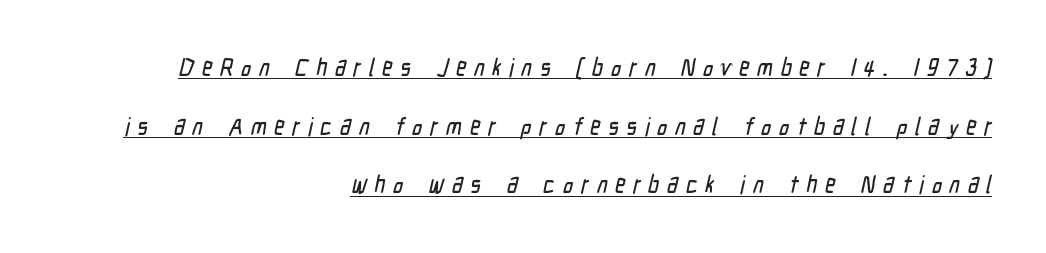
The image shows 25 px text type; set right-aligned, loose line spacing (2.35x), unusually wide letter spacing (+0.31 em), underlined.
